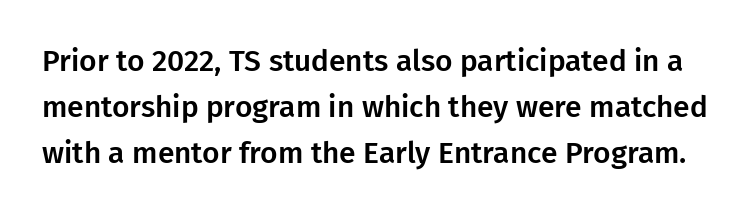
{"serif": "no", "italic": "no", "width": "normal", "stroke_contrast": "low", "x_height": "medium", "monospaced": "no", "underline": "no", "line_spacing": "normal", "line_spacing_ratio": 1.53, "letter_spacing": "normal", "letter_spacing_em": 0.0, "glyph_px": 30}
